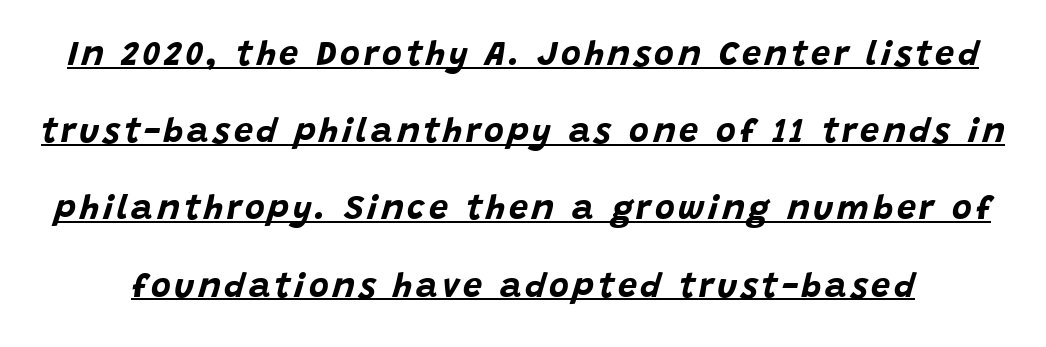
The image shows 34 px bold type, italic (leaning right); set loose line spacing (2.27x), underlined; low stroke contrast and a large x-height.
